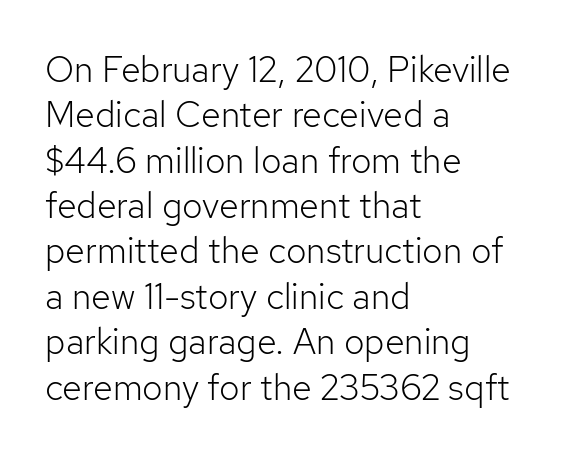
The image shows 36 px light sans-serif type, upright; set left-aligned, normal line spacing (1.26x), normal letter spacing, not underlined; low stroke contrast and a medium x-height.
